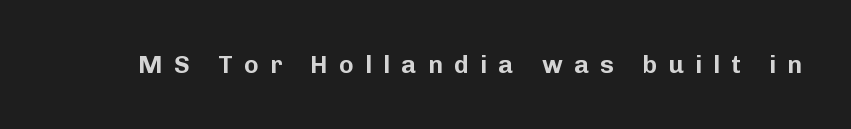
{"italic": "no", "underline": "no", "letter_spacing": "wide", "letter_spacing_em": 0.45, "glyph_px": 25}
